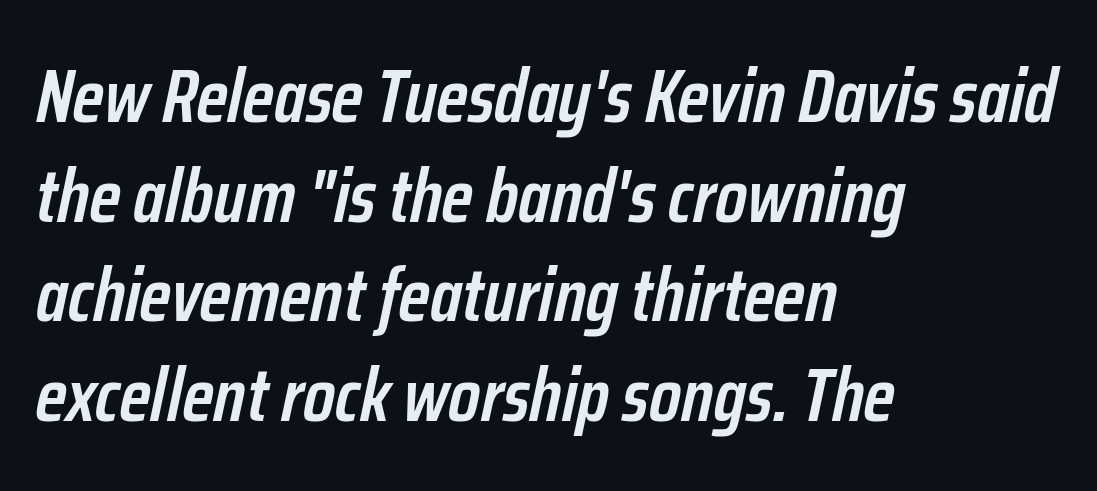
Q: Is the text bold? A: Semi-bold.
Q: Is the text italic (slanted)? A: Yes, it leans right by about 12 degrees.
Q: Is the text underlined? A: No.
Q: How is the paragraph aligned? A: Left-aligned.
Q: Is the spacing between letters normal or unusually wide? A: Normal.
Q: Is the spacing between lines tight, normal or loose? A: Normal.
Q: Width (condensed, normal, or wide)? A: Condensed.
Q: Stroke contrast? A: Low.
Q: x-height? A: Medium.
Q: Monospaced? A: No.
